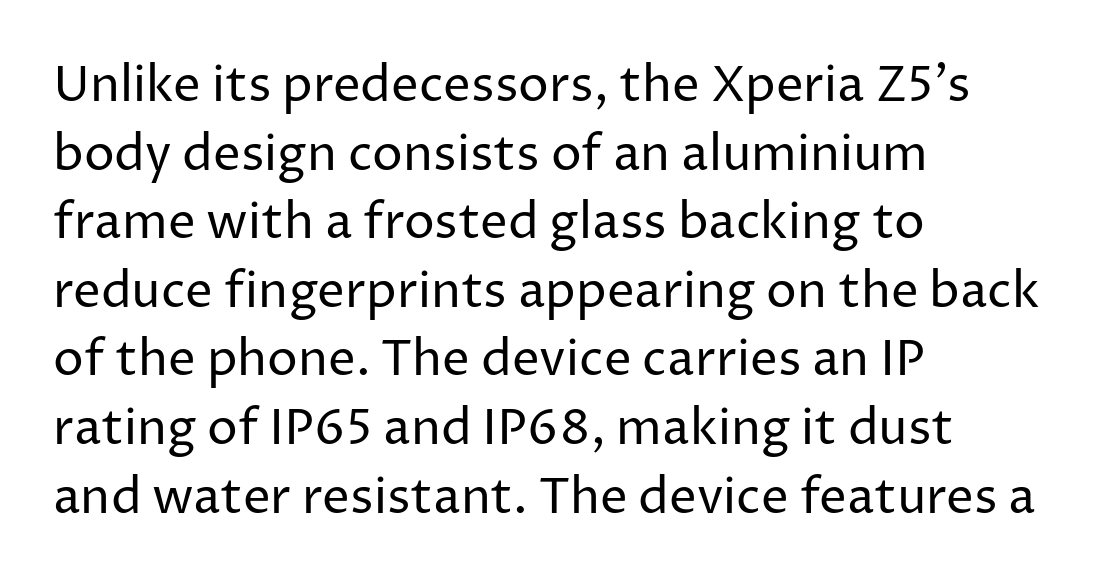
Regarding leading, the lines here are spaced in the standard way. Reading down the block, your eye returns to a fixed left position each line. Underlining? Definitely not there. You could not count columns in this text — the font is proportionally spaced. The font family rendered here belongs to the sans-serif group.
